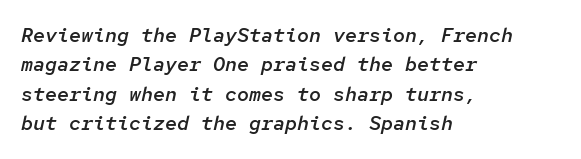
The image shows 20 px text type, italic (leaning right); set left-aligned, normal line spacing (1.47x), normal letter spacing, not underlined.
